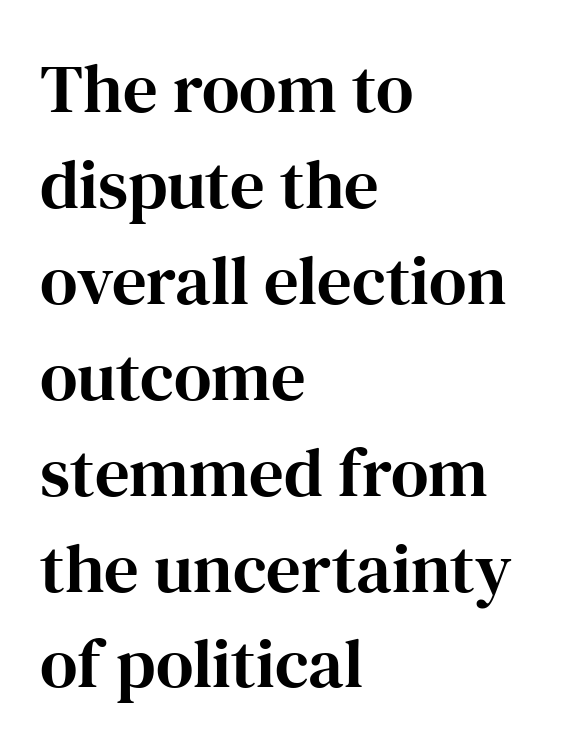
{"serif": "yes", "italic": "no", "width": "normal", "stroke_contrast": "high", "x_height": "medium", "monospaced": "no", "underline": "no", "align": "left", "line_spacing": "normal", "line_spacing_ratio": 1.39, "letter_spacing": "normal", "letter_spacing_em": 0.0, "glyph_px": 69}
